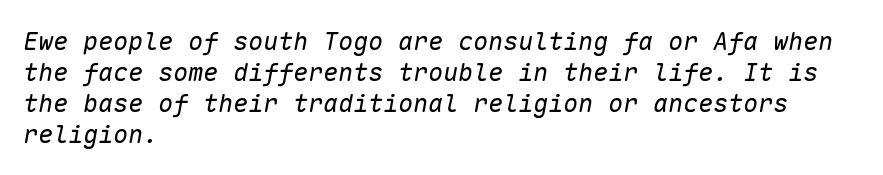
Q: Is the text bold? A: No.
Q: Is the text italic (slanted)? A: Yes, it leans right by about 10 degrees.
Q: Is the text underlined? A: No.
Q: How is the paragraph aligned? A: Left-aligned.
Q: Is the spacing between letters normal or unusually wide? A: Normal.
